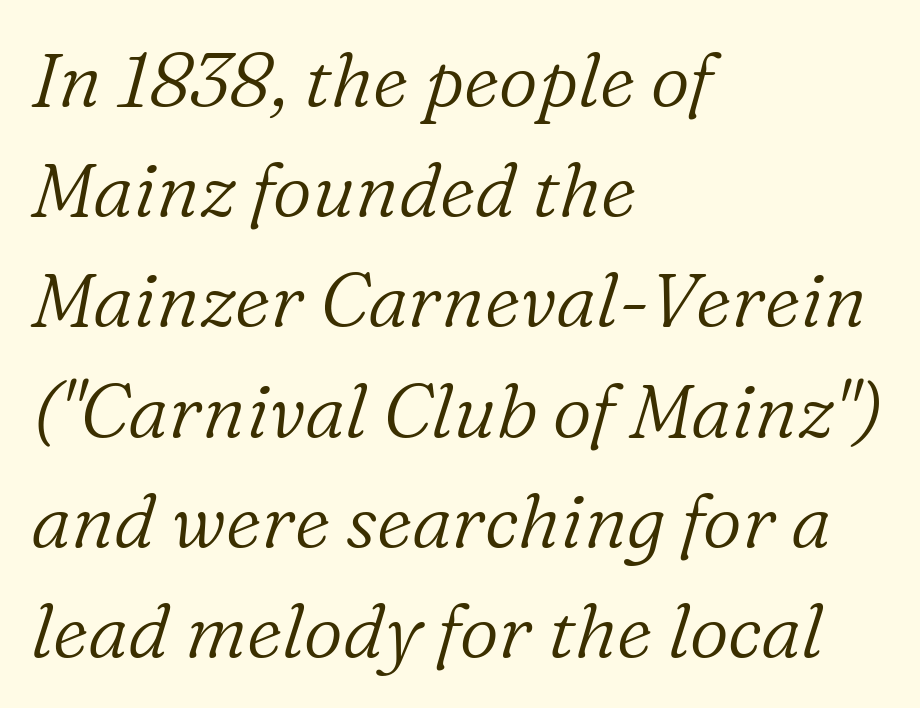
Q: Is the text bold? A: No.
Q: Is the text italic (slanted)? A: Yes, it leans right by about 16 degrees.
Q: Is the typeface a serif or a sans-serif typeface? A: Serif.
Q: Is the text underlined? A: No.
Q: How is the paragraph aligned? A: Left-aligned.
Q: Is the spacing between letters normal or unusually wide? A: Normal.
Q: Is the spacing between lines tight, normal or loose? A: Normal.
Q: Width (condensed, normal, or wide)? A: Normal.
Q: Stroke contrast? A: Low.
Q: x-height? A: Medium.
Q: Monospaced? A: No.
